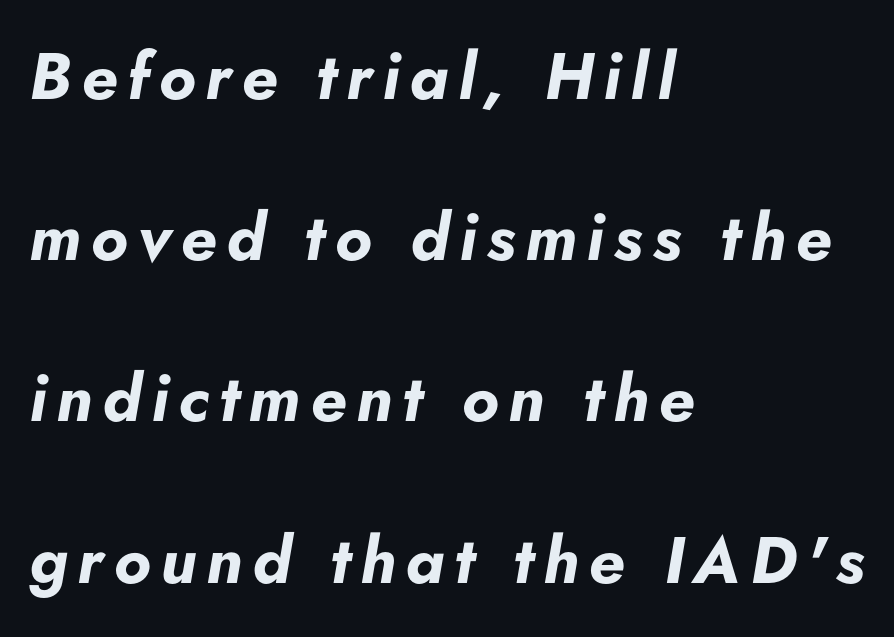
Do the characters align in a grid? No, the font is proportional. The zone under the glyphs is completely vacant. The leading is generous, giving the passage an open texture. This sample uses an oblique cut, with every glyph tilted off the vertical. The typesetting leans heavy: a genuine bold.
